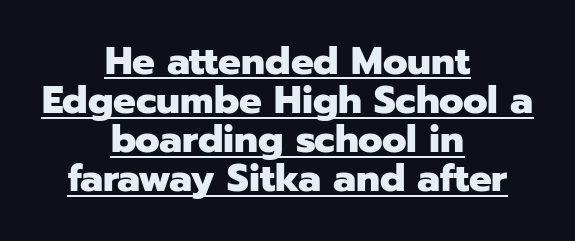
Q: Is the text bold? A: Yes.
Q: Is the text italic (slanted)? A: No, it is upright.
Q: Is the typeface a serif or a sans-serif typeface? A: Sans-serif.
Q: Is the text underlined? A: Yes.
Q: How is the paragraph aligned? A: Centered.
Q: Is the spacing between letters normal or unusually wide? A: Normal.
Q: Is the spacing between lines tight, normal or loose? A: Tight.
Q: Width (condensed, normal, or wide)? A: Normal.
Q: Stroke contrast? A: Low.
Q: x-height? A: Medium.
Q: Monospaced? A: No.
